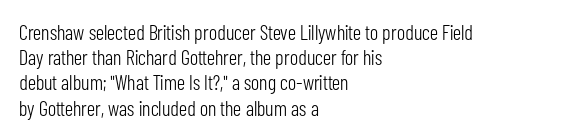
The letterforms sit shoulder to shoulder at normal distance. Typeset ragged right — the left edge is the straight one. The lettering holds an erect, upright posture throughout. Vertical stems look standard width or narrower in stroke. Beneath every word, the page is bare.
